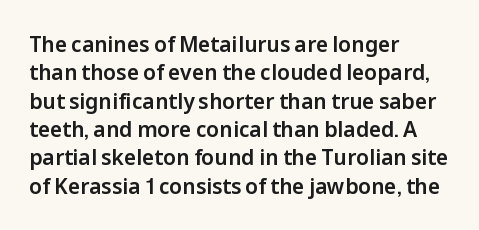
The image shows 21 px text type, upright; set left-aligned, normal line spacing (1.35x), normal letter spacing, not underlined.
